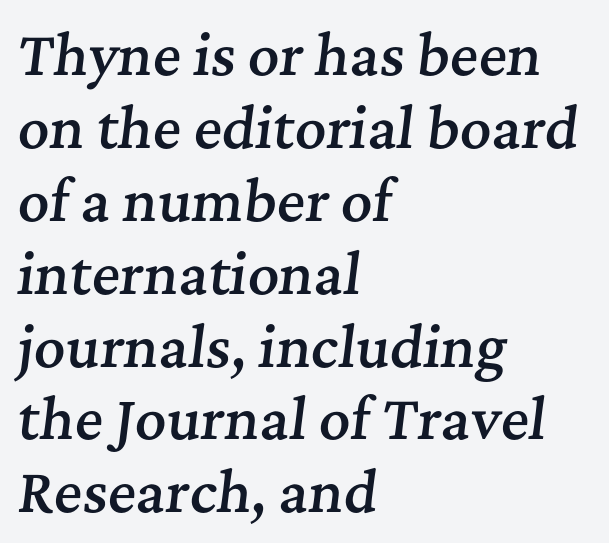
The designer went with a serif here, giving each stem small feet. Rows of type keep a routine distance in the vertical direction. The passage shown is semibold, sitting just below true bold. Do the characters align in a grid? No, the font is proportional.
